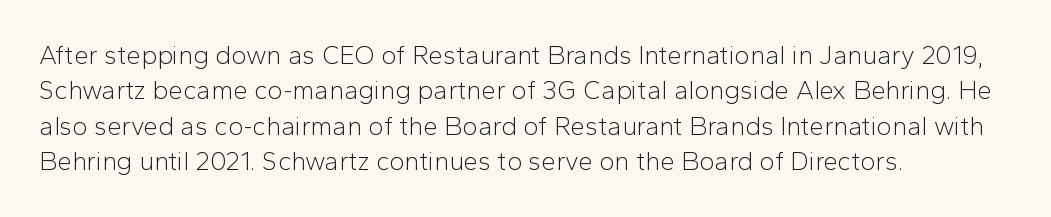
The image shows 26 px text type, upright; set left-aligned, normal line spacing (1.36x), normal letter spacing, not underlined.
